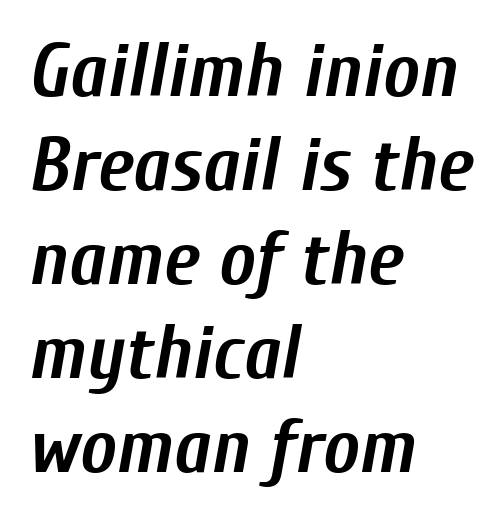
Plenty of ink on the page — the face is bold. In terms of letterspacing, this is plain default setting. The text carries the slant typical of an italic or oblique font. A clean baseline with only descenders dipping below it. Horizontally, the lines are justified to the leading edge only.
